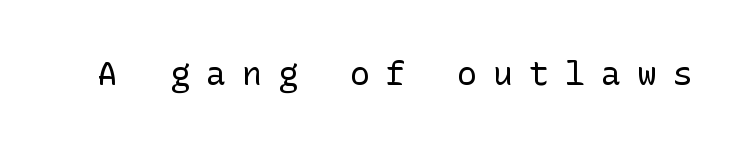
{"serif": "no", "italic": "no", "bold": "no", "weight": "regular", "width": "normal", "stroke_contrast": "low", "x_height": "medium", "underline": "no", "letter_spacing": "wide", "letter_spacing_em": 0.49, "glyph_px": 33}
